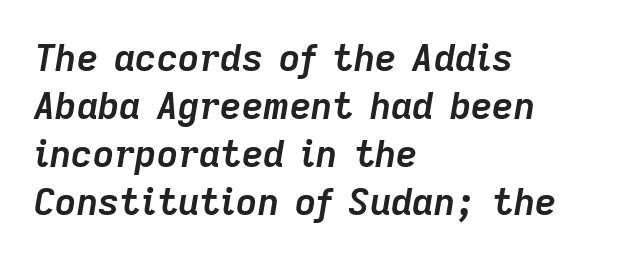
Q: Is the text bold? A: Yes.
Q: Is the text italic (slanted)? A: Yes, it leans right by about 9 degrees.
Q: Is the text underlined? A: No.
Q: How is the paragraph aligned? A: Left-aligned.
Q: Is the spacing between letters normal or unusually wide? A: Normal.
Q: Is the spacing between lines tight, normal or loose? A: Normal.
Q: Width (condensed, normal, or wide)? A: Normal.
Q: Stroke contrast? A: Low.
Q: x-height? A: Medium.
Q: Monospaced? A: No.
